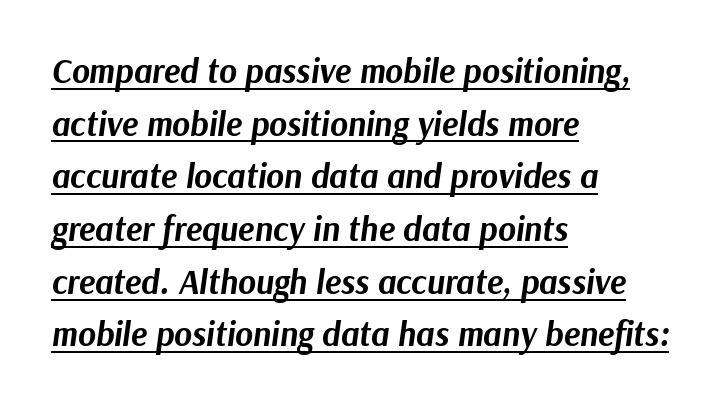
Compared with typical body copy, the letter spacing here is the same. In designer terms, the underline attribute is active on this setting. The text carries the slant typical of an italic or oblique font. Think of a printed novel: that variable character pitch is what you see here. Its strokes are broad and dark, the hallmark of bold type. Horizontally, the lines are justified to the leading edge only.
